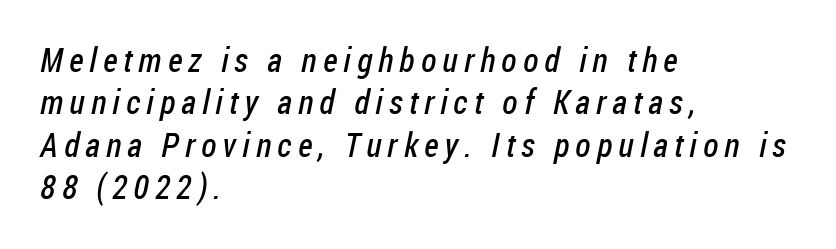
Q: Is the text bold? A: No.
Q: Is the typeface a serif or a sans-serif typeface? A: Sans-serif.
Q: Is the text underlined? A: No.
Q: How is the paragraph aligned? A: Left-aligned.
Q: Is the spacing between lines tight, normal or loose? A: Normal.
Q: Width (condensed, normal, or wide)? A: Condensed.
Q: Stroke contrast? A: Low.
Q: x-height? A: Medium.
Q: Monospaced? A: No.
